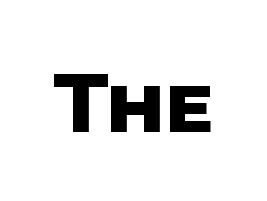
The image shows 78 px heavy sans-serif type; set normal letter spacing, not underlined; low stroke contrast and a large x-height.
